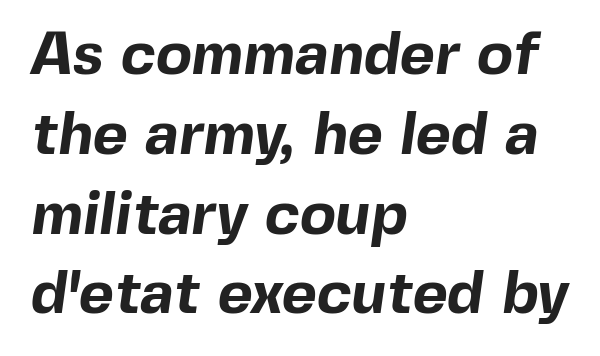
The image shows 60 px bold sans-serif type; set left-aligned, normal line spacing (1.33x), normal letter spacing, not underlined; a medium x-height.
